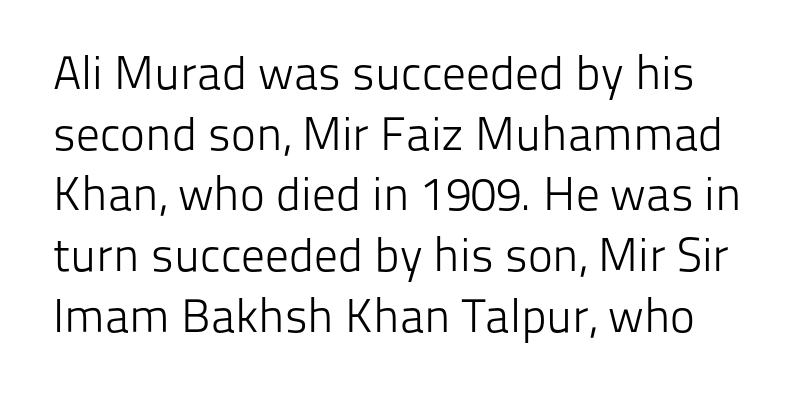
The zone under the glyphs is completely vacant. This rendering leaves character spacing at its baseline value. Think of a printed novel: that variable character pitch is what you see here. Posture: vertical.
